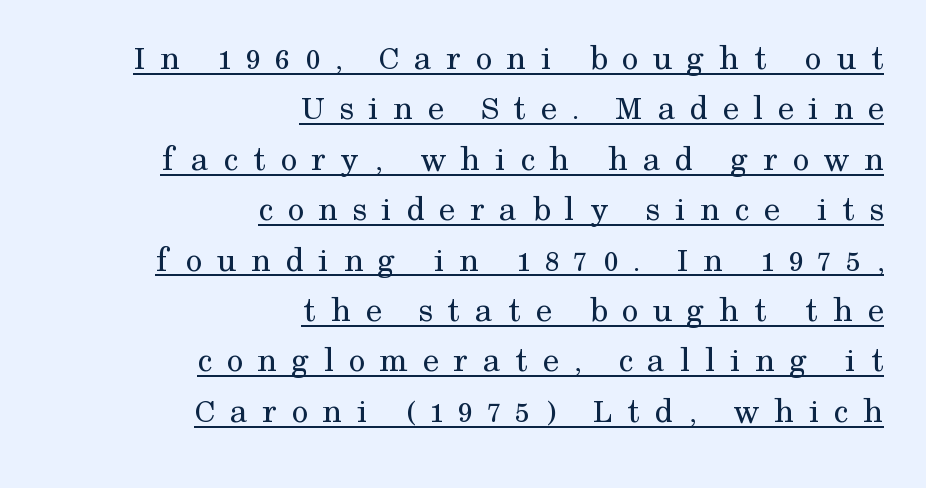
Q: Is the text bold? A: No.
Q: Is the text italic (slanted)? A: No, it is upright.
Q: Is the typeface a serif or a sans-serif typeface? A: Serif.
Q: Is the text underlined? A: Yes.
Q: How is the paragraph aligned? A: Right-aligned.
Q: Is the spacing between letters normal or unusually wide? A: Unusually wide.
Q: Is the spacing between lines tight, normal or loose? A: Normal.
Q: Width (condensed, normal, or wide)? A: Normal.
Q: Stroke contrast? A: Medium.
Q: x-height? A: Medium.
Q: Monospaced? A: No.
